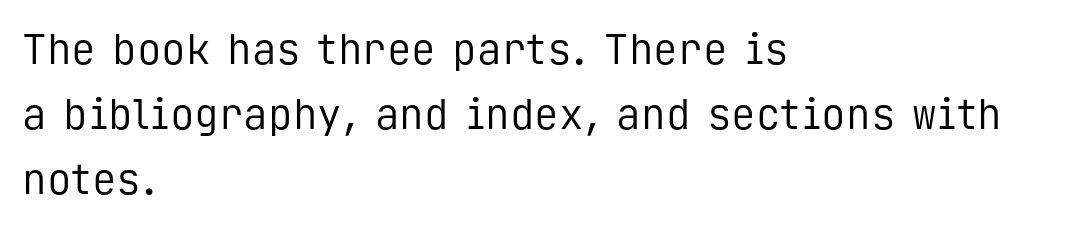
Q: Is the text bold? A: No.
Q: Is the text italic (slanted)? A: No, it is upright.
Q: Is the typeface a serif or a sans-serif typeface? A: Sans-serif.
Q: Is the text underlined? A: No.
Q: How is the paragraph aligned? A: Left-aligned.
Q: Is the spacing between letters normal or unusually wide? A: Normal.
Q: Is the spacing between lines tight, normal or loose? A: Normal.
Q: Width (condensed, normal, or wide)? A: Normal.
Q: Stroke contrast? A: Low.
Q: x-height? A: Medium.
Q: Monospaced? A: Yes.
